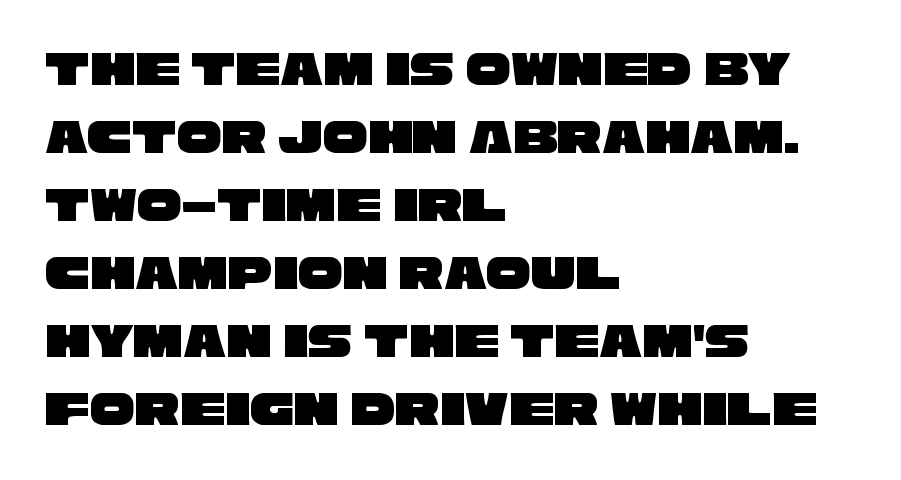
Q: Is the typeface a serif or a sans-serif typeface? A: Sans-serif.
Q: Is the text underlined? A: No.
Q: How is the paragraph aligned? A: Left-aligned.
Q: Is the spacing between letters normal or unusually wide? A: Normal.
Q: Is the spacing between lines tight, normal or loose? A: Normal.
Q: Width (condensed, normal, or wide)? A: Wide.
Q: Stroke contrast? A: Low.
Q: x-height? A: Large.
Q: Monospaced? A: No.
